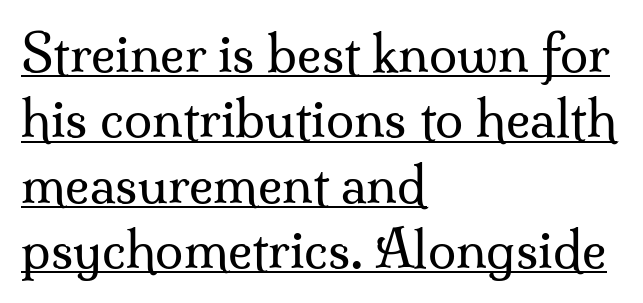
Q: Is the text bold? A: No.
Q: Is the text italic (slanted)? A: No, it is upright.
Q: Is the typeface a serif or a sans-serif typeface? A: Serif.
Q: Is the text underlined? A: Yes.
Q: How is the paragraph aligned? A: Left-aligned.
Q: Is the spacing between letters normal or unusually wide? A: Normal.
Q: Is the spacing between lines tight, normal or loose? A: Normal.
Q: Width (condensed, normal, or wide)? A: Normal.
Q: Stroke contrast? A: Medium.
Q: x-height? A: Small.
Q: Monospaced? A: No.
